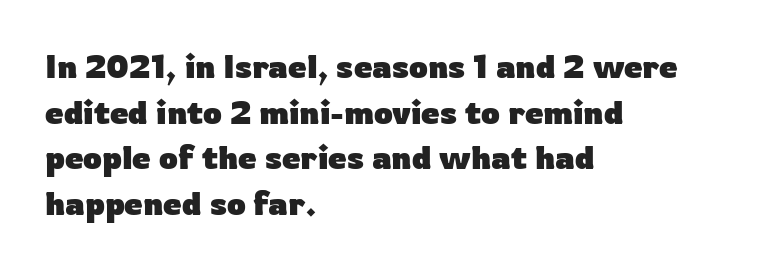
Compared with typical paragraphs, the rows here are spaced about the same. As a designer I'd log this as weight 700, bold. The face used here is rendered with its standard letterfit. Varying glyph widths throughout — classic text-font behaviour. A bare baseline throughout the passage. Unlike a traditional serif, this face leaves its strokes unadorned.
